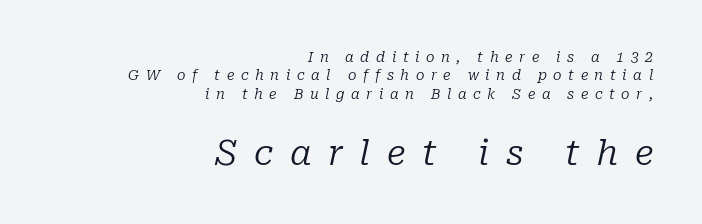
Q: Is the text bold? A: No.
Q: Is the text italic (slanted)? A: Yes, it leans right by about 10 degrees.
Q: Is the typeface a serif or a sans-serif typeface? A: Serif.
Q: Is the text underlined? A: No.
Q: How is the paragraph aligned? A: Right-aligned.
Q: Is the spacing between letters normal or unusually wide? A: Unusually wide.
Q: Is the spacing between lines tight, normal or loose? A: Normal.
Q: Which block of text is set in a larger size, the first (top) or the second (bottom)? A: The second (bottom) one.
Q: Width (condensed, normal, or wide)? A: Normal.
Q: Stroke contrast? A: Low.
Q: x-height? A: Medium.
Q: Monospaced? A: No.
